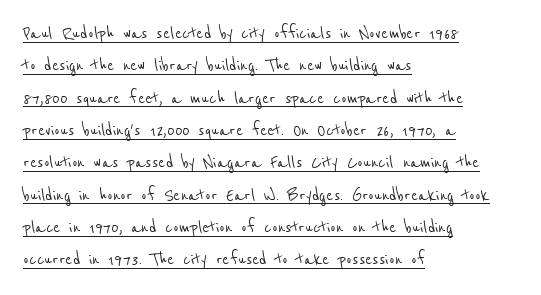
Q: Is the text underlined? A: Yes.
Q: How is the paragraph aligned? A: Left-aligned.
Q: Is the spacing between letters normal or unusually wide? A: Normal.
Q: Is the spacing between lines tight, normal or loose? A: Normal.
